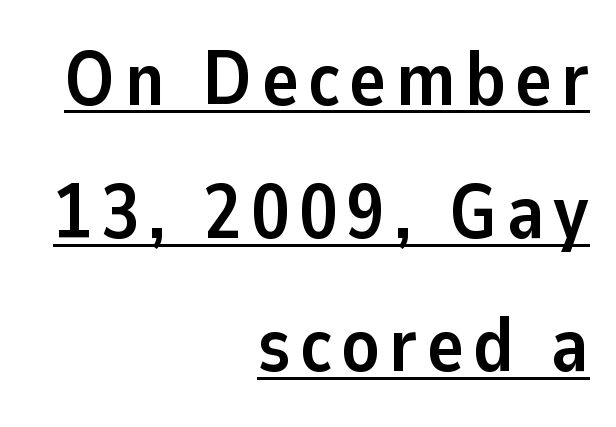
Q: Is the text bold? A: Yes.
Q: Is the text italic (slanted)? A: No, it is upright.
Q: Is the typeface a serif or a sans-serif typeface? A: Sans-serif.
Q: Is the text underlined? A: Yes.
Q: How is the paragraph aligned? A: Right-aligned.
Q: Width (condensed, normal, or wide)? A: Normal.
Q: Stroke contrast? A: Low.
Q: x-height? A: Medium.
Q: Monospaced? A: No.
